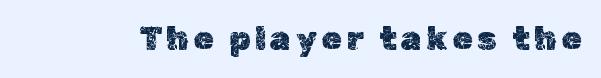
{"italic": "no", "width": "normal", "x_height": "medium", "monospaced": "no", "underline": "no", "glyph_px": 33}
